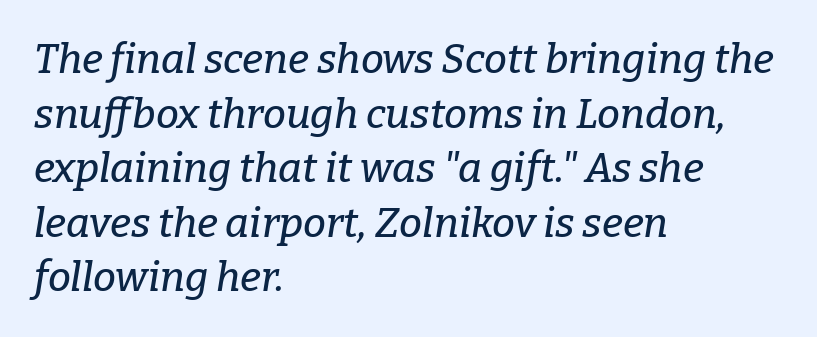
The image shows 41 px serif type, italic (leaning right); set left-aligned, normal line spacing (1.33x), normal letter spacing, not underlined; low stroke contrast and a medium x-height.
